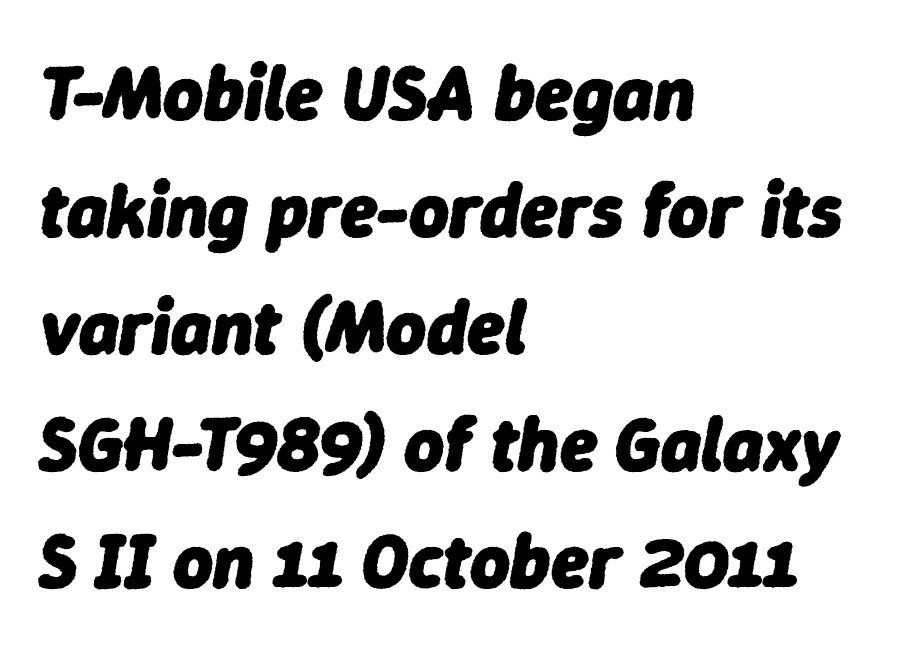
{"italic": "yes", "lean": "right", "slant_degrees": 9, "bold": "yes", "weight": "heavy", "width": "normal", "stroke_contrast": "low", "x_height": "medium", "monospaced": "no", "underline": "no", "align": "left", "line_spacing": "normal", "line_spacing_ratio": 1.52, "letter_spacing": "normal", "letter_spacing_em": 0.0, "glyph_px": 77}
